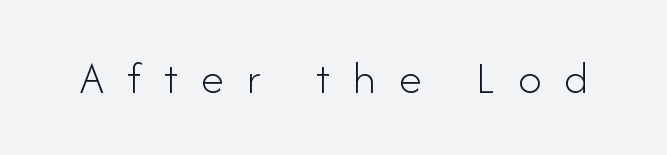
In terms of letterspacing, this is a distinctly airy, spread setting. The area under the type is left untouched. The letters look calm and open, with moderate or lighter stems. Type style note: lacks serifs. Unlike italic type, these characters show no tilt at all.
